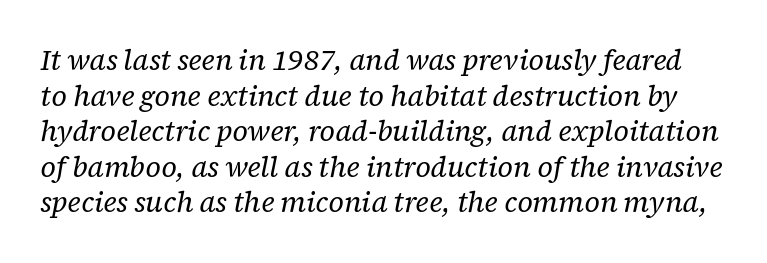
{"serif": "yes", "italic": "yes", "lean": "right", "slant_degrees": 12, "bold": "no", "weight": "regular", "width": "normal", "stroke_contrast": "low", "x_height": "medium", "monospaced": "no", "underline": "no", "line_spacing": "normal", "line_spacing_ratio": 1.27, "letter_spacing": "normal", "letter_spacing_em": 0.0, "glyph_px": 28}
